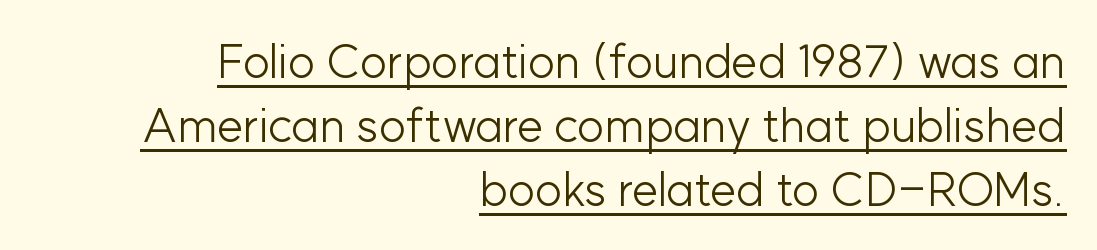
{"serif": "no", "italic": "no", "bold": "no", "weight": "light", "width": "normal", "stroke_contrast": "low", "x_height": "medium", "monospaced": "no", "underline": "yes", "align": "right", "line_spacing": "normal", "line_spacing_ratio": 1.36, "letter_spacing": "normal", "letter_spacing_em": 0.0, "glyph_px": 47}
